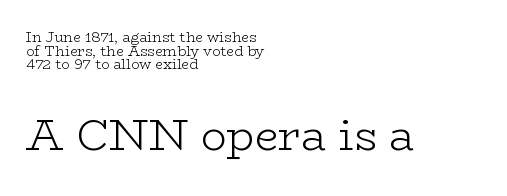
The image shows 43 px light, wide serif type, upright; set left-aligned, tight line spacing (0.97x), normal letter spacing, not underlined; the second (bottom) block is 3.07x larger; low stroke contrast and a medium x-height.
